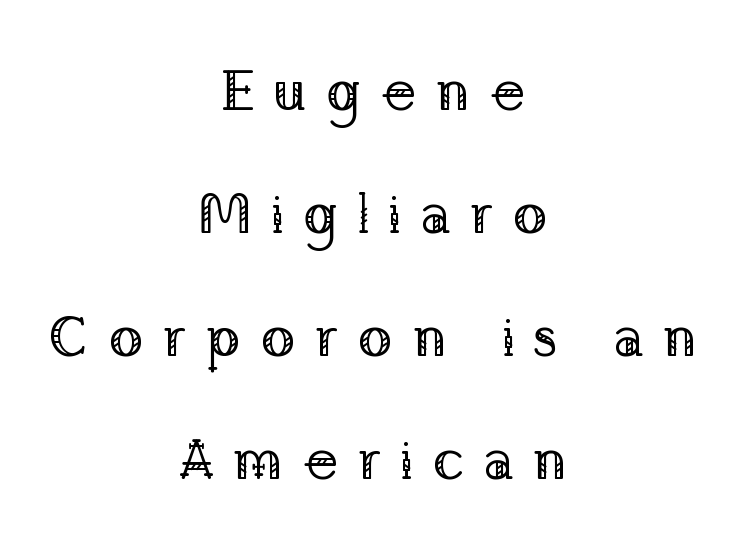
Q: Is the text bold? A: No.
Q: Is the text italic (slanted)? A: No, it is upright.
Q: Is the typeface a serif or a sans-serif typeface? A: Serif.
Q: Is the text underlined? A: No.
Q: How is the paragraph aligned? A: Centered.
Q: Is the spacing between letters normal or unusually wide? A: Unusually wide.
Q: Is the spacing between lines tight, normal or loose? A: Loose.
Q: Width (condensed, normal, or wide)? A: Normal.
Q: Stroke contrast? A: Low.
Q: x-height? A: Medium.
Q: Monospaced? A: No.
